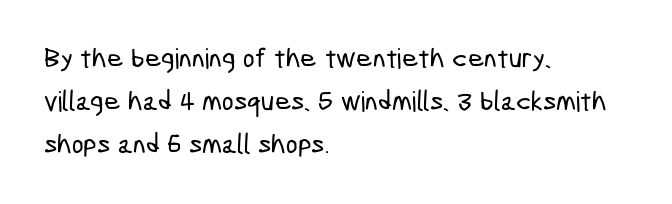
A sans-serif font was chosen for this passage. Note the varied advance widths — an 'i' is clearly narrower than an 'm'. The baseline area is clear. This rendering leaves character spacing at its baseline value.
